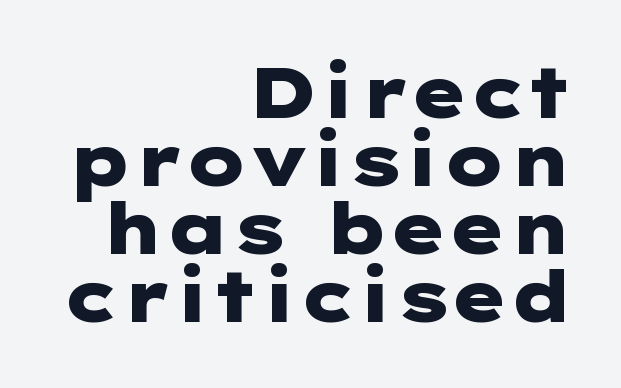
Q: Is the text bold? A: Yes.
Q: Is the text italic (slanted)? A: No, it is upright.
Q: Is the typeface a serif or a sans-serif typeface? A: Sans-serif.
Q: Is the text underlined? A: No.
Q: How is the paragraph aligned? A: Right-aligned.
Q: Is the spacing between letters normal or unusually wide? A: Normal.
Q: Is the spacing between lines tight, normal or loose? A: Tight.
Q: Width (condensed, normal, or wide)? A: Wide.
Q: Stroke contrast? A: Low.
Q: x-height? A: Medium.
